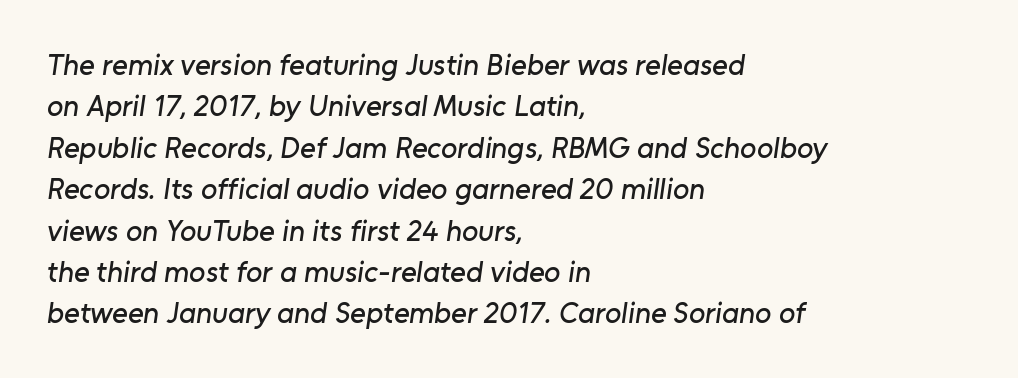
The image shows 30 px sans-serif type; set left-aligned, normal line spacing (1.38x), normal letter spacing, not underlined; low stroke contrast and a medium x-height.
